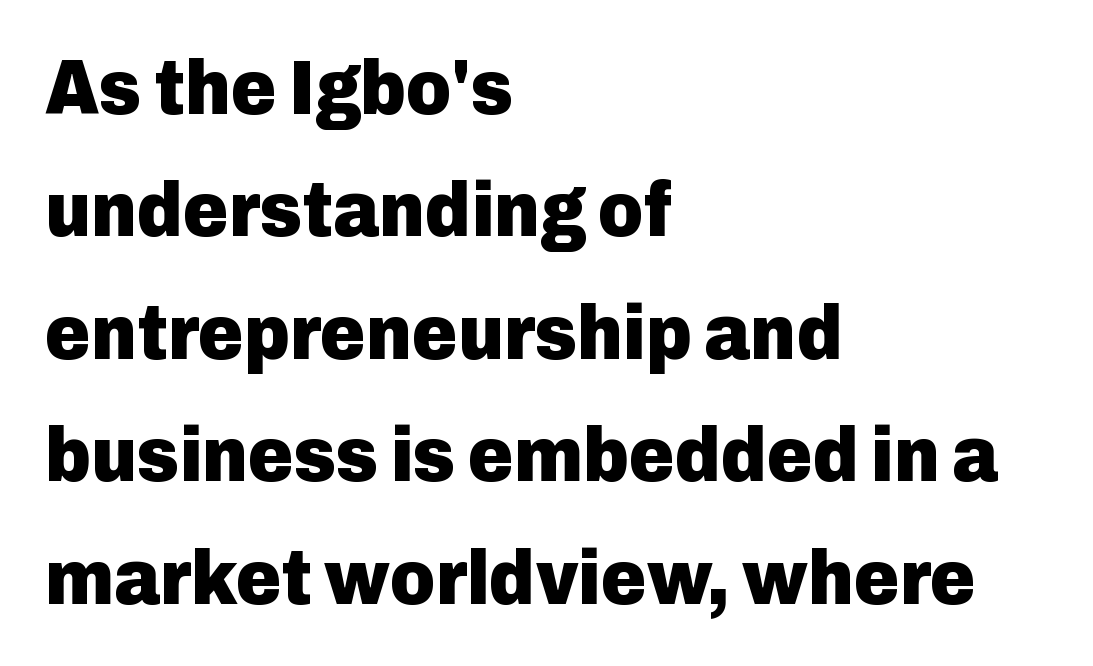
{"serif": "no", "italic": "no", "bold": "yes", "weight": "heavy", "width": "normal", "stroke_contrast": "low", "x_height": "medium", "monospaced": "no", "underline": "no", "align": "left", "line_spacing": "normal", "line_spacing_ratio": 1.57, "letter_spacing": "normal", "letter_spacing_em": 0.0, "glyph_px": 78}
